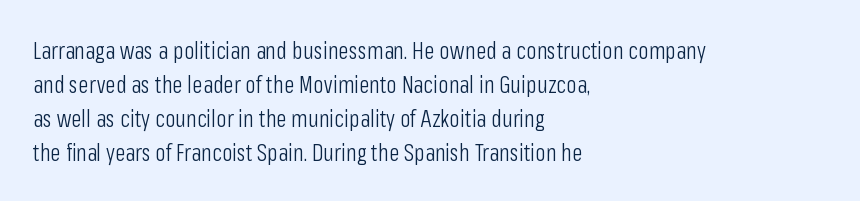
Decoration check: the copy has no underline. Teacher's note: observe the even left margin — that is flush-left alignment. Interline gaps are of average width in this sample. No chunkiness to these letters — they're not bold. These lines were composed using upright roman letters.
